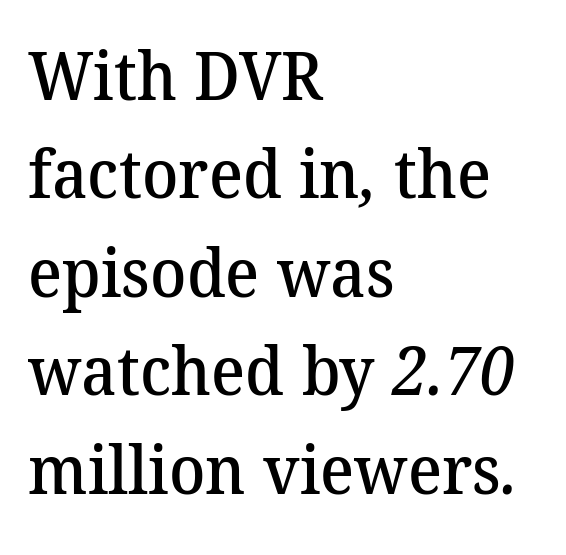
The image shows 67 px semibold serif type; set left-aligned, normal line spacing (1.47x), normal letter spacing, not underlined; medium stroke contrast and a medium x-height.
